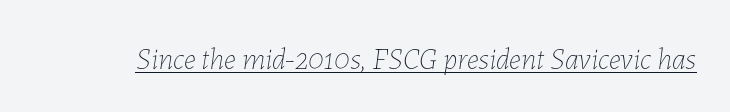
{"italic": "yes", "lean": "right", "slant_degrees": 7, "bold": "no", "weight": "thin", "width": "normal", "stroke_contrast": "low", "x_height": "medium", "monospaced": "no", "underline": "yes", "letter_spacing": "normal", "letter_spacing_em": 0.0, "glyph_px": 30}
